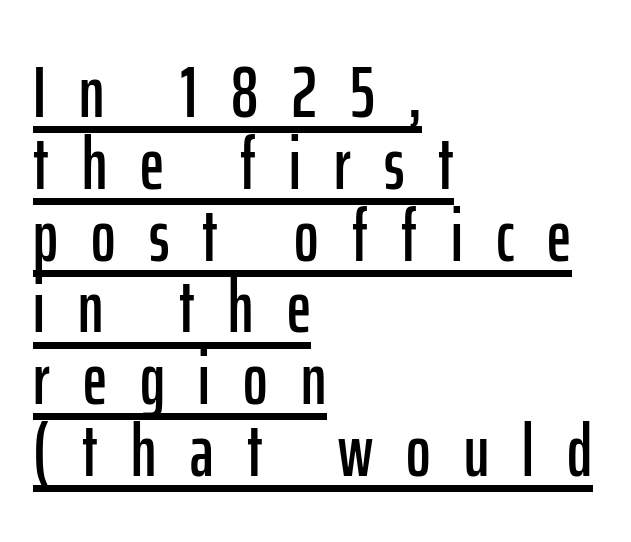
Observe the absence of serifs on each vertical stroke in this sample. If you drew a ruler down the left edge, every line would touch it. The face used here is rendered with a markedly widened letterfit. Underline: present. Characters remain perfectly vertical along every line. The space between consecutive lines is stingy.
